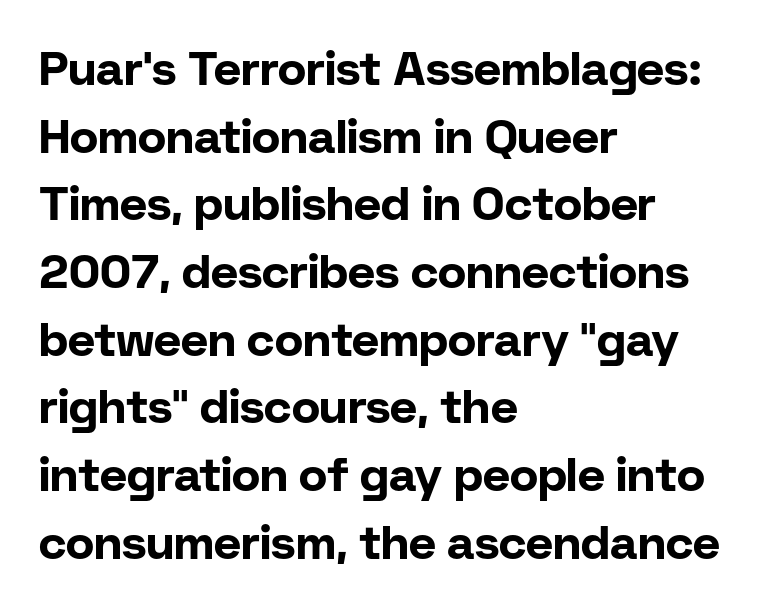
{"serif": "no", "italic": "no", "bold": "yes", "weight": "bold", "width": "normal", "stroke_contrast": "low", "x_height": "medium", "monospaced": "no", "underline": "no", "align": "left", "line_spacing": "normal", "line_spacing_ratio": 1.44, "letter_spacing": "normal", "letter_spacing_em": 0.0, "glyph_px": 47}
